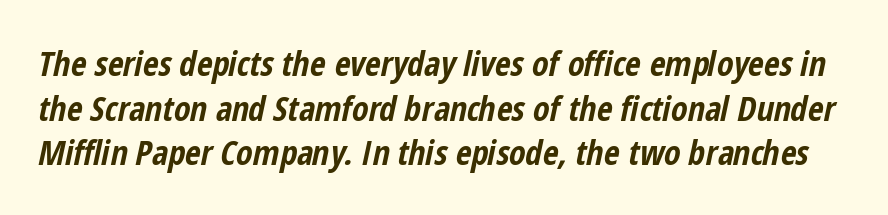
The lettering tilts uniformly, giving the passage an italic look. Only glyphs here, with clear space below each row. Does extra space separate the letters? No, they use regular spacing. Set as a true bold cut, around the 700 mark. This sample has the flowing, uneven cadence of proportional lettering.
